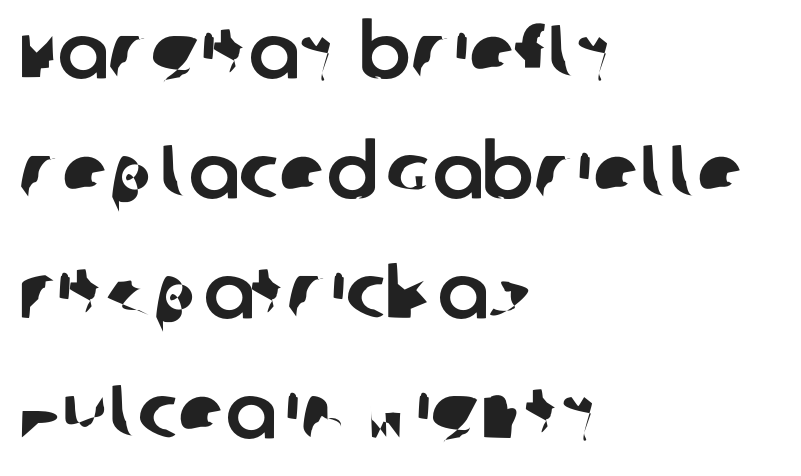
The image shows 76 px sans-serif type; set left-aligned, normal line spacing (1.58x), normal letter spacing, not underlined; low stroke contrast and a large x-height.
